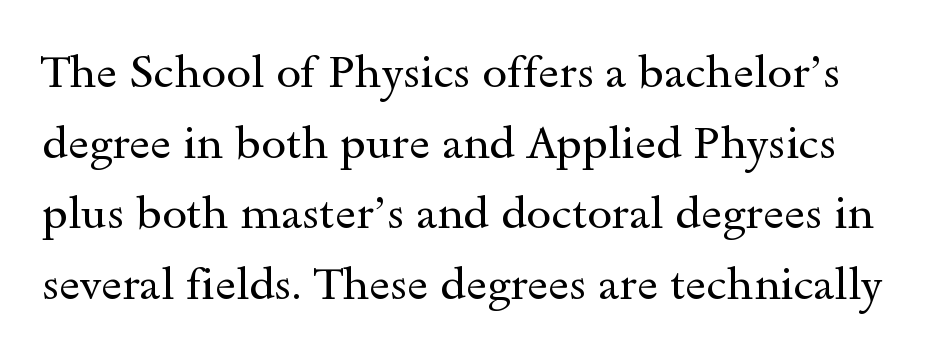
{"serif": "yes", "italic": "no", "bold": "no", "weight": "regular", "width": "wide", "x_height": "small", "monospaced": "no", "underline": "no", "line_spacing": "normal", "line_spacing_ratio": 1.57, "letter_spacing": "normal", "letter_spacing_em": 0.0, "glyph_px": 45}
